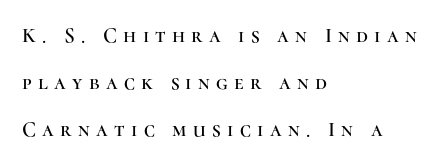
The image shows 21 px text type, upright; set left-aligned, loose line spacing (2.23x), unusually wide letter spacing (+0.3 em), not underlined.
